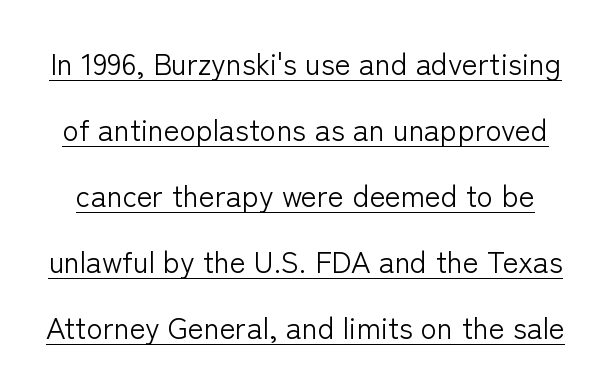
Q: Is the text bold? A: No.
Q: Is the text italic (slanted)? A: No, it is upright.
Q: Is the typeface a serif or a sans-serif typeface? A: Sans-serif.
Q: Is the text underlined? A: Yes.
Q: Is the spacing between letters normal or unusually wide? A: Normal.
Q: Is the spacing between lines tight, normal or loose? A: Loose.
Q: Width (condensed, normal, or wide)? A: Normal.
Q: Stroke contrast? A: Low.
Q: x-height? A: Medium.
Q: Monospaced? A: No.
